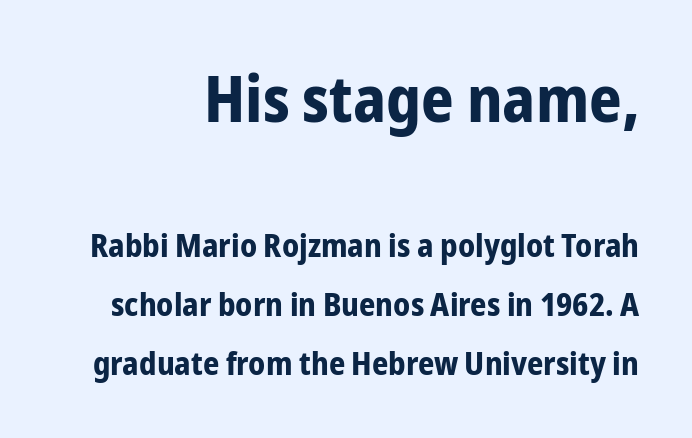
{"serif": "no", "italic": "no", "bold": "yes", "weight": "bold", "width": "condensed", "stroke_contrast": "low", "x_height": "medium", "monospaced": "no", "underline": "no", "line_spacing_ratio": 1.84, "letter_spacing": "normal", "letter_spacing_em": 0.0, "larger_block": "first", "size_ratio": 2.0, "glyph_px": 64}
